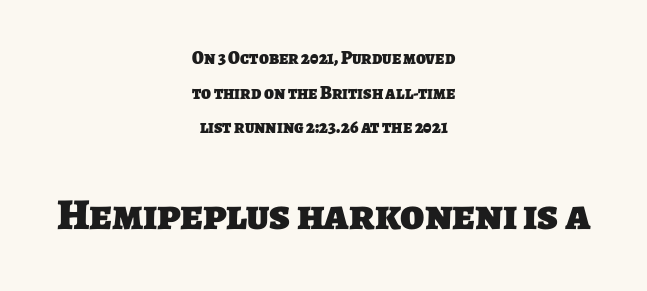
Typographically, this falls in the sans-serif category. These lines stack symmetrically, like a column narrowing and widening about its center. Check the space under the baseline: it is left empty. Baseline-to-baseline distance is far greater than the letter height. Thick stems and heavy bowls — unmistakably bold.
